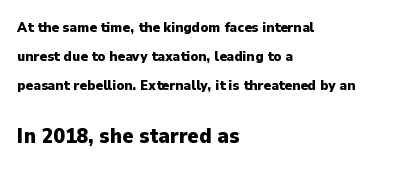
The ragged edge is on the right, which tells us the setting is flush left. Between these two stacked blocks, the lower one wins on size. Type without underlining. Plenty of ink on the page — the face is bold.
